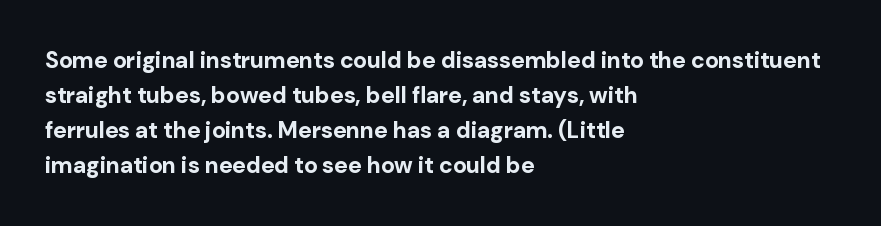
{"italic": "no", "bold": "yes", "underline": "no", "align": "left", "line_spacing": "normal", "line_spacing_ratio": 1.52, "letter_spacing": "normal", "letter_spacing_em": 0.0, "glyph_px": 23}
